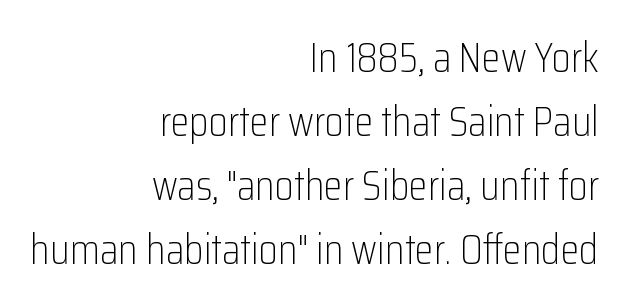
The image shows 43 px light, condensed sans-serif type, upright; set right-aligned, normal line spacing (1.49x), normal letter spacing, not underlined; low stroke contrast and a medium x-height.
